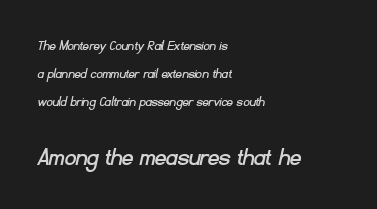
Q: Is the text underlined? A: No.
Q: How is the paragraph aligned? A: Left-aligned.
Q: Is the spacing between letters normal or unusually wide? A: Normal.
Q: Which block of text is set in a larger size, the first (top) or the second (bottom)? A: The second (bottom) one.
